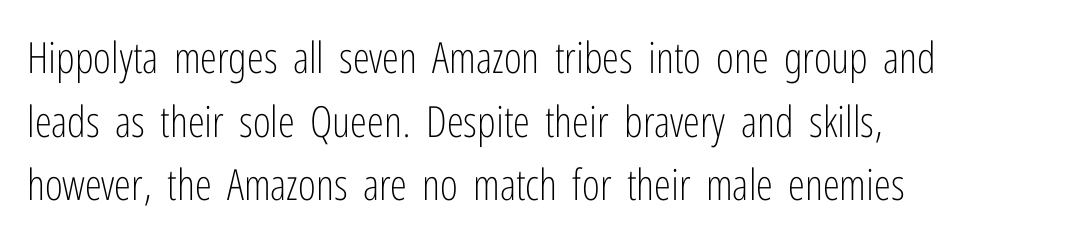
Q: Is the text bold? A: No.
Q: Is the text italic (slanted)? A: No, it is upright.
Q: Is the typeface a serif or a sans-serif typeface? A: Sans-serif.
Q: Is the text underlined? A: No.
Q: How is the paragraph aligned? A: Left-aligned.
Q: Is the spacing between letters normal or unusually wide? A: Normal.
Q: Is the spacing between lines tight, normal or loose? A: Normal.
Q: Width (condensed, normal, or wide)? A: Condensed.
Q: Stroke contrast? A: Low.
Q: x-height? A: Medium.
Q: Monospaced? A: No.
